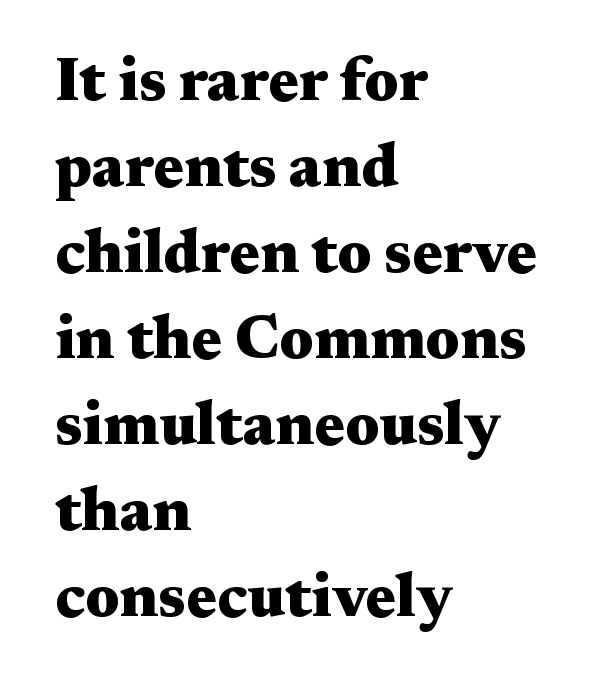
Honestly, the letter spacing is just normal — you wouldn't notice it. These lines sit exactly where default settings would place them. The letters advance in unequal steps, a hallmark of proportional type. The passage is arranged the way most books set body copy — flush left.
